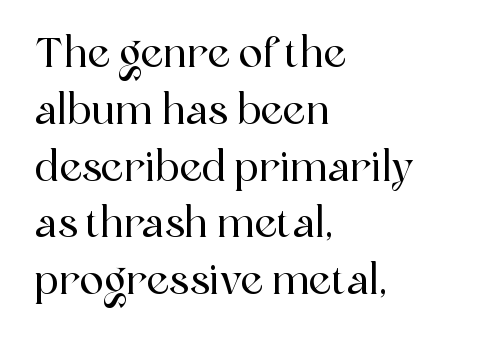
The image shows 40 px serif type, upright; set left-aligned, normal line spacing (1.42x), normal letter spacing, not underlined; a medium x-height.
